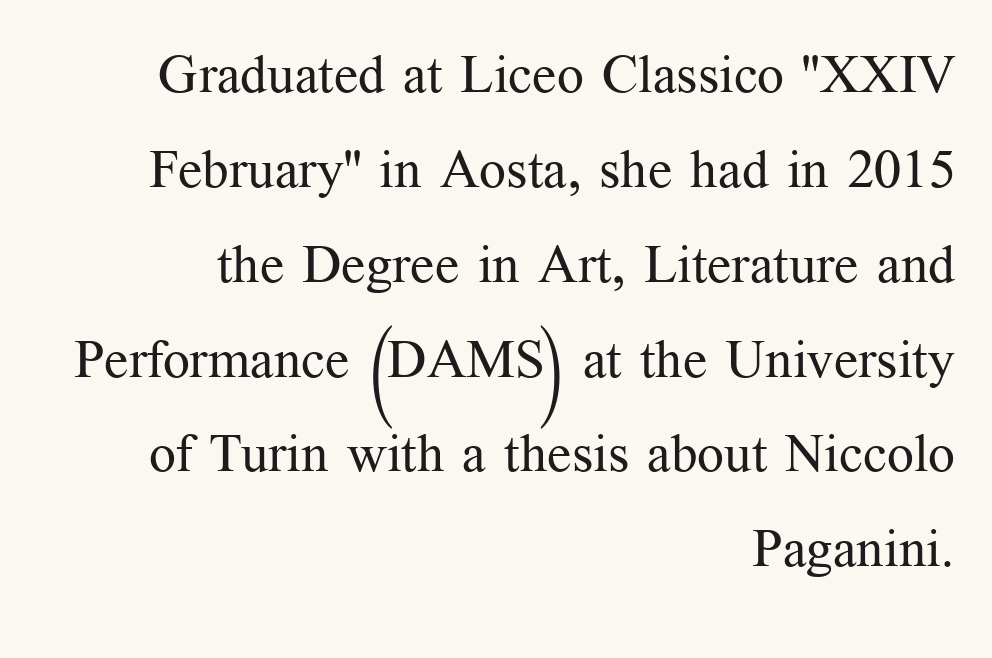
Q: Is the text bold? A: No.
Q: Is the text italic (slanted)? A: No, it is upright.
Q: Is the typeface a serif or a sans-serif typeface? A: Serif.
Q: Is the text underlined? A: No.
Q: How is the paragraph aligned? A: Right-aligned.
Q: Is the spacing between letters normal or unusually wide? A: Normal.
Q: Width (condensed, normal, or wide)? A: Normal.
Q: Stroke contrast? A: Medium.
Q: x-height? A: Medium.
Q: Monospaced? A: No.
